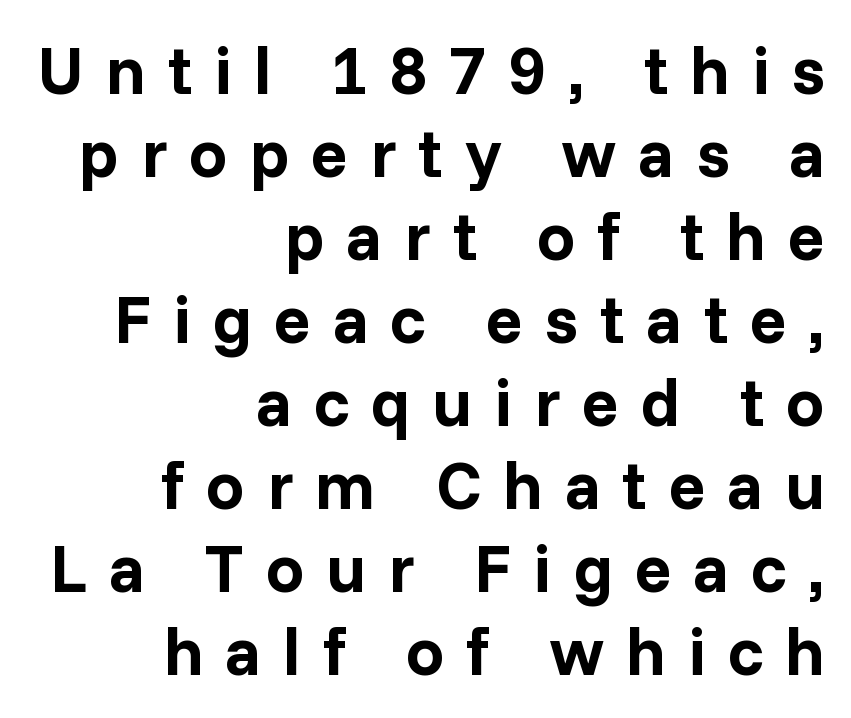
The image shows 68 px bold sans-serif type, upright; set right-aligned, line spacing 1.22x, unusually wide letter spacing (+0.32 em), not underlined; low stroke contrast and a medium x-height.
